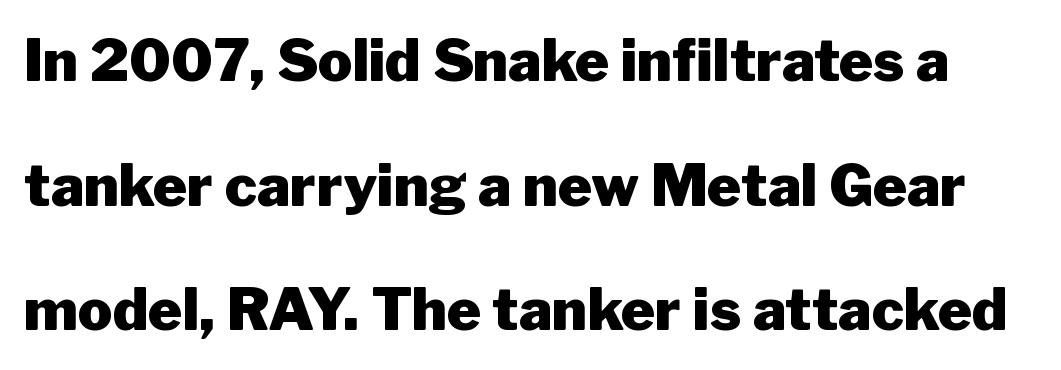
{"serif": "no", "italic": "no", "bold": "yes", "weight": "heavy", "width": "normal", "stroke_contrast": "low", "x_height": "medium", "monospaced": "no", "underline": "no", "line_spacing": "loose", "line_spacing_ratio": 2.15, "letter_spacing": "normal", "letter_spacing_em": 0.0, "glyph_px": 58}
